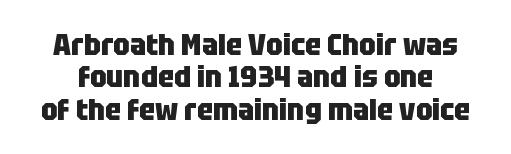
These lines are rendered in a variable-pitch font. Between one letter and the next there's only the usual sliver of space. Words float on clear page, feet unadorned. The leading is snug, giving the passage a crowded texture.
